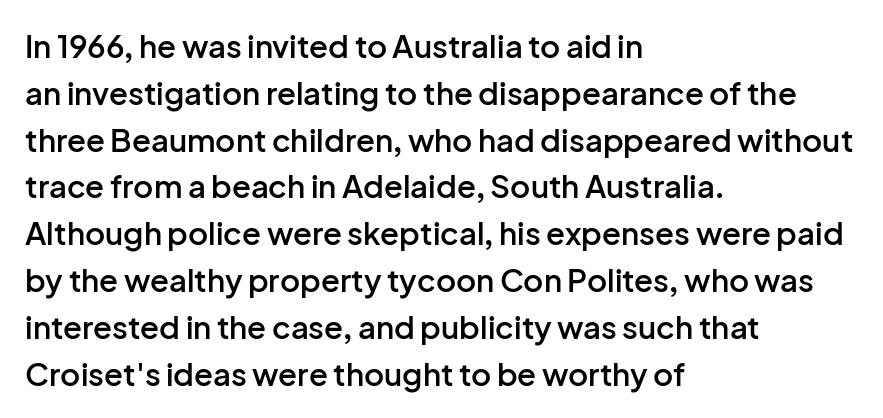
The letters stand straight up with perfectly vertical stems. A typesetter would call this leading conventional body-copy spacing. Students, this is semibold: more ink than regular, less than bold. A typesetter would label this face a sans.
